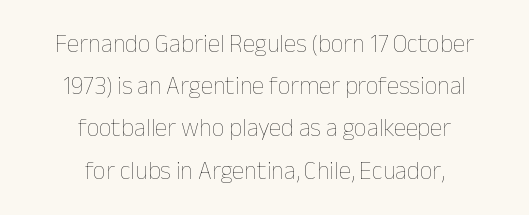
{"italic": "no", "bold": "no", "underline": "no", "align": "center", "line_spacing": "normal", "line_spacing_ratio": 1.69, "letter_spacing": "normal", "letter_spacing_em": 0.0, "glyph_px": 25}
